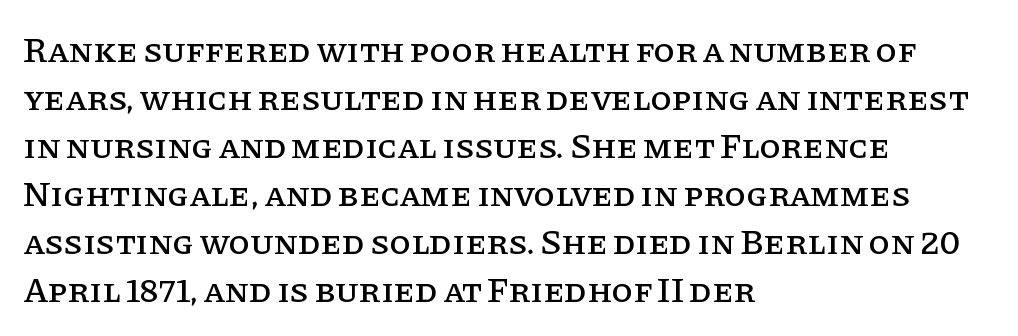
{"serif": "yes", "italic": "no", "width": "normal", "stroke_contrast": "low", "x_height": "large", "monospaced": "no", "underline": "no", "align": "left", "line_spacing": "normal", "line_spacing_ratio": 1.37, "letter_spacing": "normal", "letter_spacing_em": 0.0, "glyph_px": 35}
